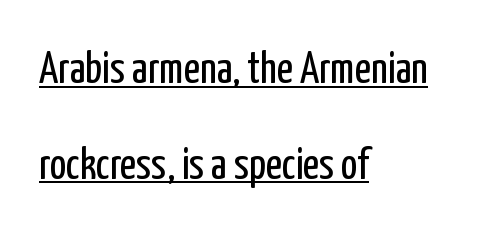
{"serif": "no", "italic": "no", "bold": "no", "weight": "regular", "width": "condensed", "stroke_contrast": "low", "x_height": "medium", "monospaced": "no", "underline": "yes", "align": "left", "line_spacing": "loose", "line_spacing_ratio": 2.18, "letter_spacing": "normal", "letter_spacing_em": 0.0, "glyph_px": 44}
